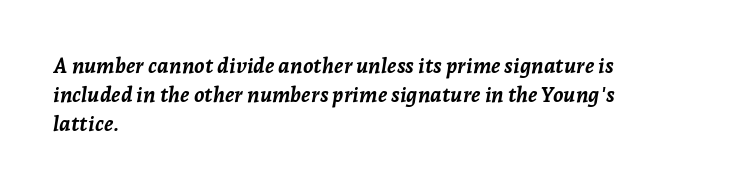
The image shows 21 px bold type, italic (leaning right); set left-aligned, normal line spacing (1.38x), normal letter spacing, not underlined.
